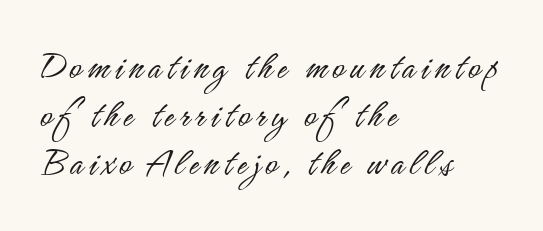
Q: Is the text bold? A: No.
Q: Is the text italic (slanted)? A: Yes.
Q: Is the typeface a serif or a sans-serif typeface? A: Sans-serif.
Q: Is the text underlined? A: No.
Q: How is the paragraph aligned? A: Left-aligned.
Q: Width (condensed, normal, or wide)? A: Condensed.
Q: Stroke contrast? A: Low.
Q: x-height? A: Small.
Q: Monospaced? A: No.
